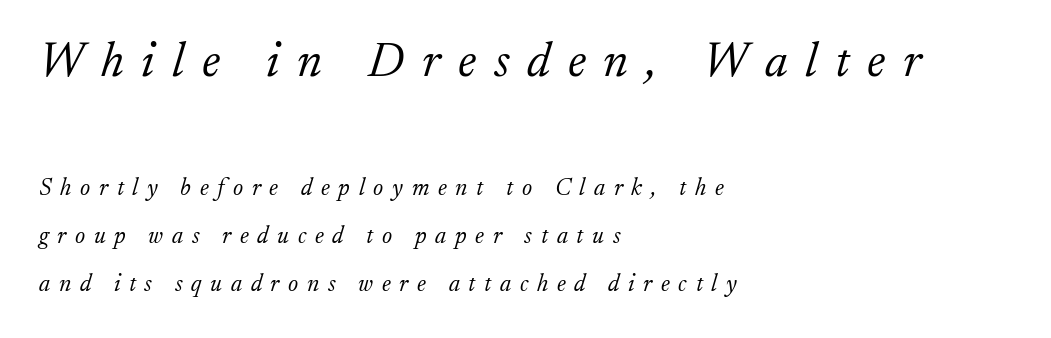
The image shows 49 px light serif type, italic (leaning right); set left-aligned, loose line spacing (2.01x), unusually wide letter spacing (+0.36 em), not underlined; the first (top) block is 2.04x larger; low stroke contrast and a small x-height.
